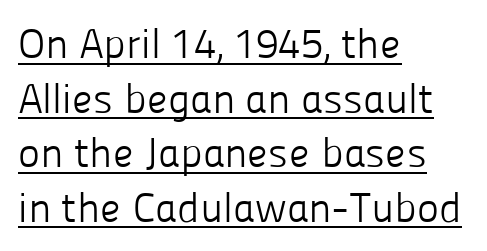
{"serif": "no", "italic": "no", "bold": "no", "weight": "light", "width": "normal", "stroke_contrast": "low", "x_height": "medium", "monospaced": "no", "underline": "yes", "align": "left", "line_spacing": "normal", "line_spacing_ratio": 1.3, "letter_spacing": "normal", "letter_spacing_em": 0.0, "glyph_px": 42}
